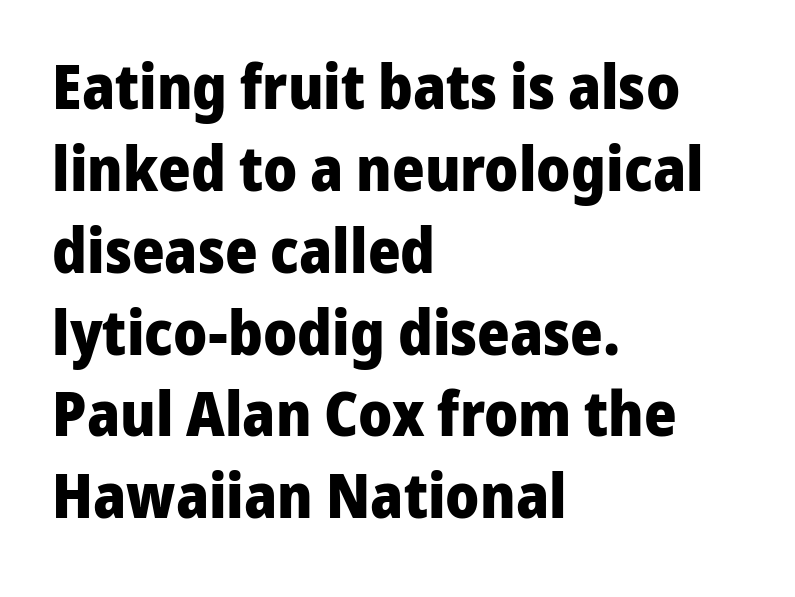
Every letter is thick-stroked: bold, no question. The space directly below the letters is spotless. Looks like regular typesetting: each glyph gets only the width it needs. These lines are composed in type without serifs.
